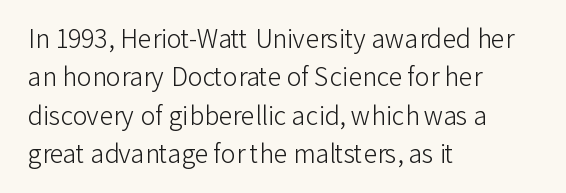
This sample uses an upright cut, with every glyph sitting square on the baseline. The string is rendered with underlining switched off. Tracking value appears to be zero — textbook default spacing. The lines in this sample share a left origin and differ only in where they stop. Vertical spacing — default.
